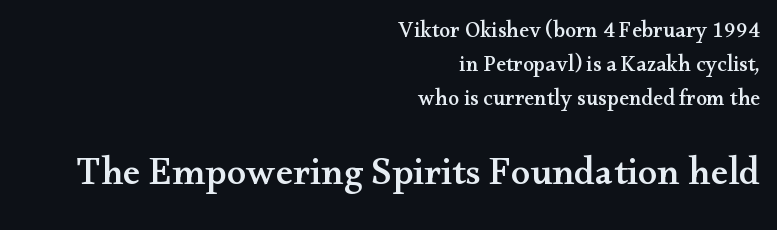
{"serif": "yes", "italic": "no", "width": "wide", "stroke_contrast": "medium", "x_height": "small", "monospaced": "no", "underline": "no", "align": "right", "line_spacing": "normal", "line_spacing_ratio": 1.54, "letter_spacing": "normal", "letter_spacing_em": 0.0, "larger_block": "second", "size_ratio": 1.77, "glyph_px": 39}
